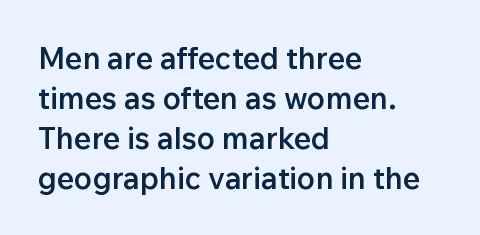
Q: Is the text bold? A: Semi-bold.
Q: Is the text italic (slanted)? A: No, it is upright.
Q: Is the typeface a serif or a sans-serif typeface? A: Sans-serif.
Q: Is the text underlined? A: No.
Q: How is the paragraph aligned? A: Left-aligned.
Q: Is the spacing between letters normal or unusually wide? A: Normal.
Q: Is the spacing between lines tight, normal or loose? A: Normal.
Q: Width (condensed, normal, or wide)? A: Normal.
Q: Stroke contrast? A: Low.
Q: x-height? A: Medium.
Q: Monospaced? A: No.
